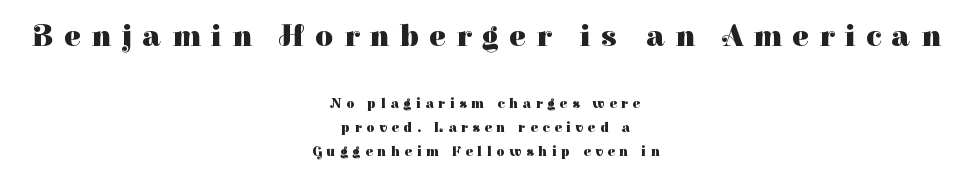
{"serif": "yes", "italic": "no", "bold": "yes", "weight": "heavy", "width": "normal", "stroke_contrast": "high", "x_height": "medium", "monospaced": "no", "underline": "no", "align": "center", "line_spacing": "normal", "line_spacing_ratio": 1.69, "letter_spacing": "wide", "letter_spacing_em": 0.34, "larger_block": "first", "size_ratio": 2.21, "glyph_px": 31}
